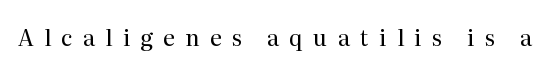
Q: Is the text bold? A: No.
Q: Is the text italic (slanted)? A: No, it is upright.
Q: Is the text underlined? A: No.
Q: Is the spacing between letters normal or unusually wide? A: Unusually wide.
